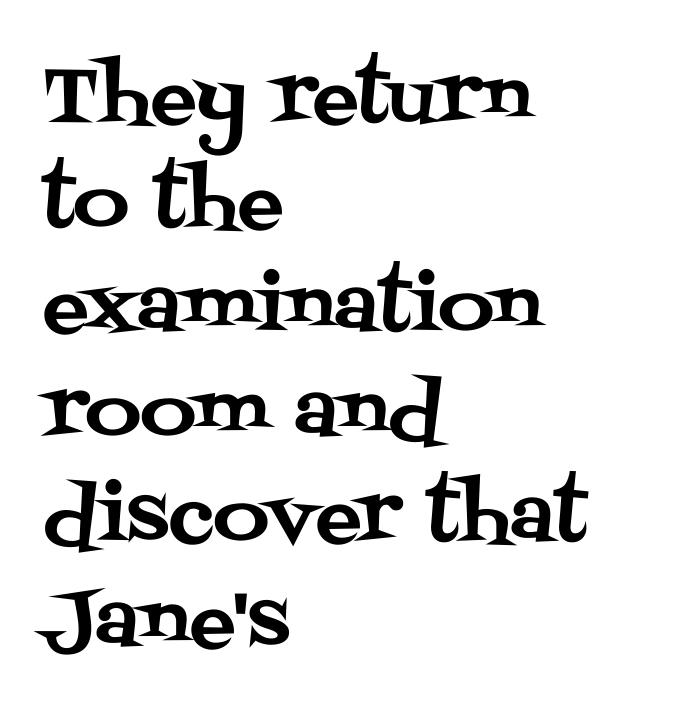
Q: Is the text italic (slanted)? A: No, it is upright.
Q: Is the typeface a serif or a sans-serif typeface? A: Serif.
Q: Is the text underlined? A: No.
Q: How is the paragraph aligned? A: Left-aligned.
Q: Is the spacing between letters normal or unusually wide? A: Normal.
Q: Is the spacing between lines tight, normal or loose? A: Normal.
Q: Width (condensed, normal, or wide)? A: Normal.
Q: Stroke contrast? A: Medium.
Q: x-height? A: Large.
Q: Monospaced? A: No.
